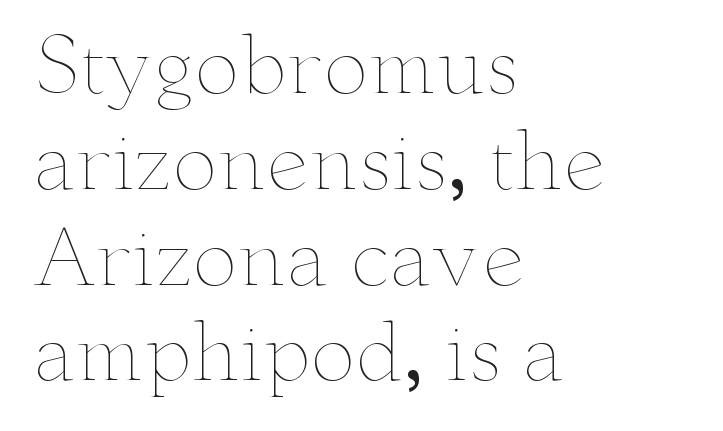
Q: Is the text bold? A: No.
Q: Is the text italic (slanted)? A: No, it is upright.
Q: Is the text underlined? A: No.
Q: How is the paragraph aligned? A: Left-aligned.
Q: Is the spacing between letters normal or unusually wide? A: Normal.
Q: Is the spacing between lines tight, normal or loose? A: Normal.
Q: Width (condensed, normal, or wide)? A: Wide.
Q: Stroke contrast? A: Low.
Q: x-height? A: Small.
Q: Monospaced? A: No.
